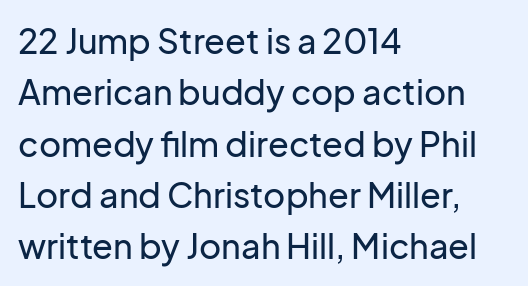
Q: Is the text italic (slanted)? A: No, it is upright.
Q: Is the typeface a serif or a sans-serif typeface? A: Sans-serif.
Q: Is the text underlined? A: No.
Q: How is the paragraph aligned? A: Left-aligned.
Q: Is the spacing between letters normal or unusually wide? A: Normal.
Q: Is the spacing between lines tight, normal or loose? A: Normal.
Q: Width (condensed, normal, or wide)? A: Normal.
Q: Stroke contrast? A: Low.
Q: x-height? A: Medium.
Q: Monospaced? A: No.
